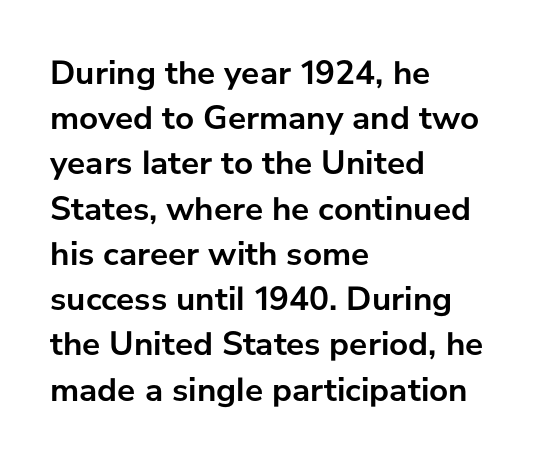
Q: Is the text bold? A: Yes.
Q: Is the text italic (slanted)? A: No, it is upright.
Q: Is the typeface a serif or a sans-serif typeface? A: Sans-serif.
Q: Is the text underlined? A: No.
Q: How is the paragraph aligned? A: Left-aligned.
Q: Is the spacing between letters normal or unusually wide? A: Normal.
Q: Is the spacing between lines tight, normal or loose? A: Normal.
Q: Width (condensed, normal, or wide)? A: Normal.
Q: Stroke contrast? A: Low.
Q: x-height? A: Medium.
Q: Monospaced? A: No.
